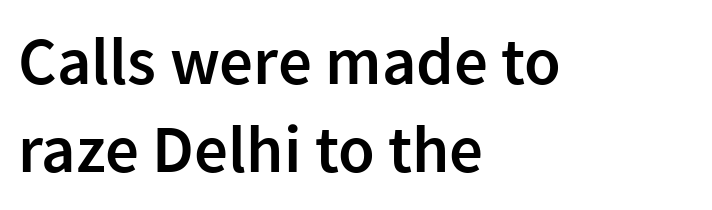
Note the varied advance widths — an 'i' is clearly narrower than an 'm'. Characters follow at the spacing the type designer built in. The rows are spaced the way most documents space them. Tall strokes in this sample are plumb rather than angled. Serif or sans? Sans — the stroke terminals are bare.
